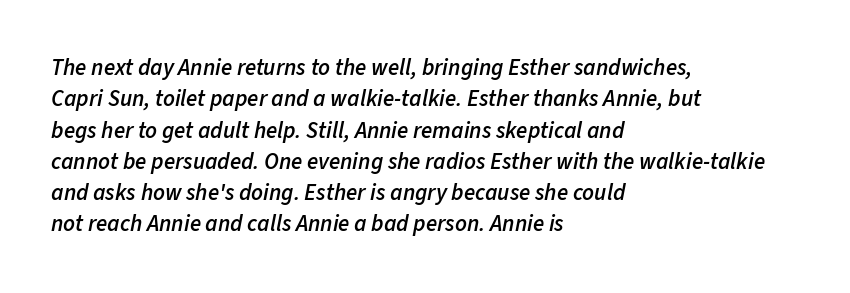
{"italic": "yes", "lean": "right", "slant_degrees": 11, "bold": "semi", "underline": "no", "align": "left", "line_spacing": "normal", "line_spacing_ratio": 1.36, "letter_spacing": "normal", "letter_spacing_em": 0.0, "glyph_px": 23}
